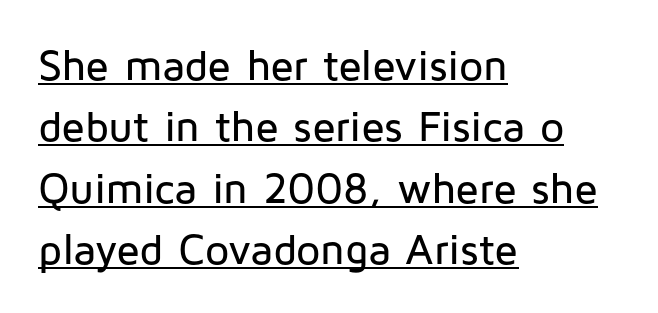
Q: Is the text italic (slanted)? A: No, it is upright.
Q: Is the typeface a serif or a sans-serif typeface? A: Sans-serif.
Q: Is the text underlined? A: Yes.
Q: How is the paragraph aligned? A: Left-aligned.
Q: Is the spacing between letters normal or unusually wide? A: Normal.
Q: Is the spacing between lines tight, normal or loose? A: Normal.
Q: Width (condensed, normal, or wide)? A: Normal.
Q: Stroke contrast? A: Low.
Q: x-height? A: Medium.
Q: Monospaced? A: No.
